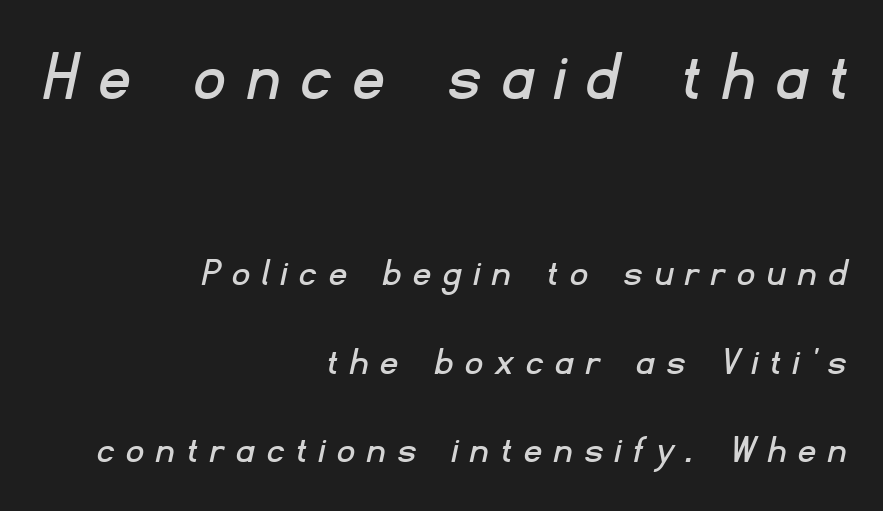
Rows of type keep a wide berth in the vertical direction. A sans-serif font was chosen for this passage. Varying glyph widths throughout — classic text-font behaviour. The ragged edge is on the left, which tells us the setting is flush right.
